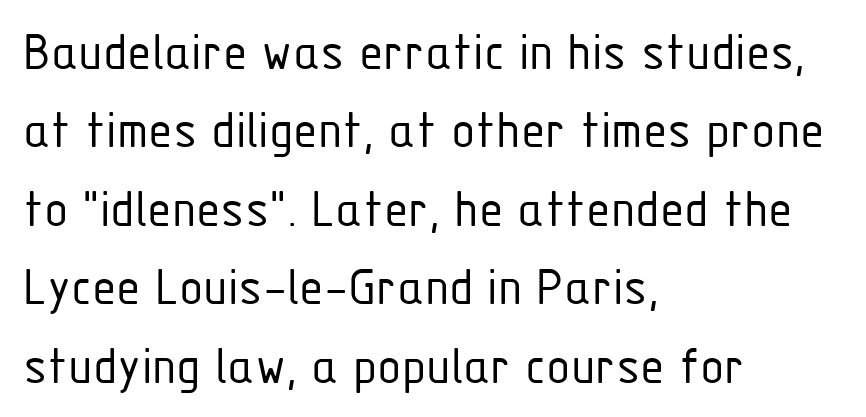
Q: Is the text bold? A: No.
Q: Is the text italic (slanted)? A: No, it is upright.
Q: Is the typeface a serif or a sans-serif typeface? A: Sans-serif.
Q: Is the text underlined? A: No.
Q: How is the paragraph aligned? A: Left-aligned.
Q: Is the spacing between letters normal or unusually wide? A: Normal.
Q: Is the spacing between lines tight, normal or loose? A: Normal.
Q: Width (condensed, normal, or wide)? A: Condensed.
Q: Stroke contrast? A: Low.
Q: x-height? A: Medium.
Q: Monospaced? A: No.
